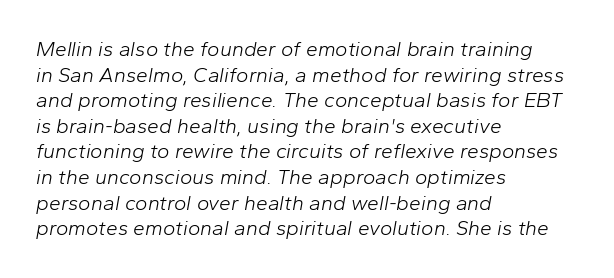
{"italic": "yes", "lean": "right", "slant_degrees": 10, "bold": "no", "underline": "no", "align": "left", "line_spacing_ratio": 1.22, "letter_spacing": "normal", "letter_spacing_em": 0.0, "glyph_px": 21}
